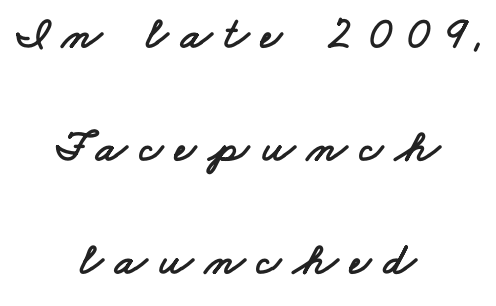
The image shows 46 px wide sans-serif type; set centered, loose line spacing (2.46x), unusually wide letter spacing (+0.27 em), not underlined; low stroke contrast and a small x-height.
